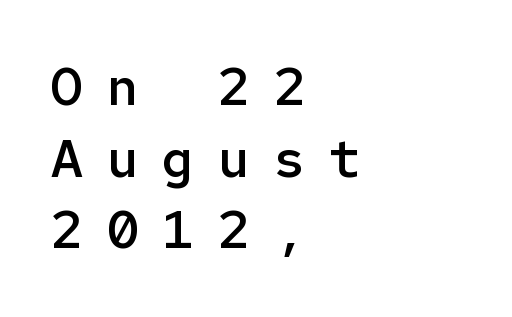
{"serif": "no", "italic": "no", "bold": "semi", "weight": "semibold", "width": "normal", "stroke_contrast": "low", "x_height": "medium", "monospaced": "yes", "underline": "no", "align": "left", "line_spacing": "normal", "line_spacing_ratio": 1.35, "letter_spacing": "wide", "letter_spacing_em": 0.45, "glyph_px": 53}
